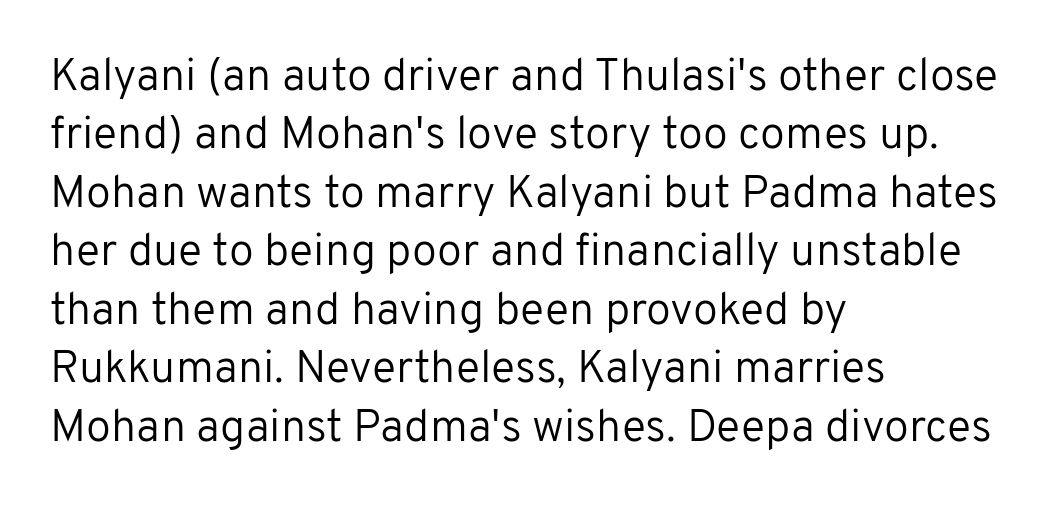
{"serif": "no", "italic": "no", "bold": "no", "weight": "regular", "width": "normal", "stroke_contrast": "low", "x_height": "medium", "monospaced": "no", "underline": "no", "align": "left", "line_spacing": "normal", "line_spacing_ratio": 1.3, "letter_spacing": "normal", "letter_spacing_em": 0.0, "glyph_px": 45}
